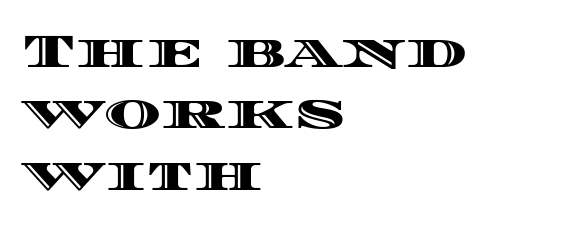
{"italic": "no", "width": "wide", "x_height": "large", "monospaced": "no", "underline": "no", "align": "left", "line_spacing": "normal", "line_spacing_ratio": 1.28, "letter_spacing": "normal", "letter_spacing_em": 0.0, "glyph_px": 48}
